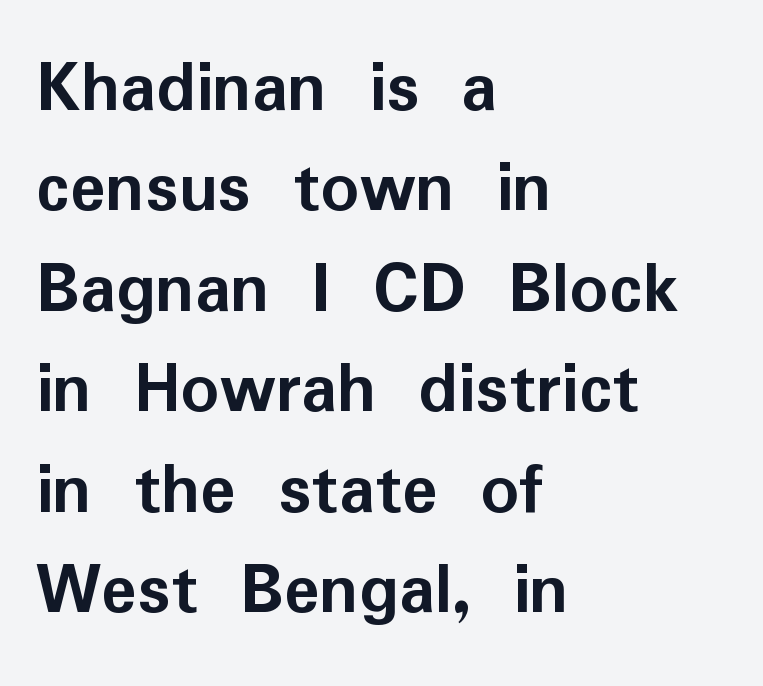
Q: Is the text bold? A: Yes.
Q: Is the text italic (slanted)? A: No, it is upright.
Q: Is the typeface a serif or a sans-serif typeface? A: Sans-serif.
Q: Is the text underlined? A: No.
Q: How is the paragraph aligned? A: Left-aligned.
Q: Is the spacing between letters normal or unusually wide? A: Normal.
Q: Is the spacing between lines tight, normal or loose? A: Normal.
Q: Width (condensed, normal, or wide)? A: Normal.
Q: Stroke contrast? A: Low.
Q: x-height? A: Medium.
Q: Monospaced? A: No.
